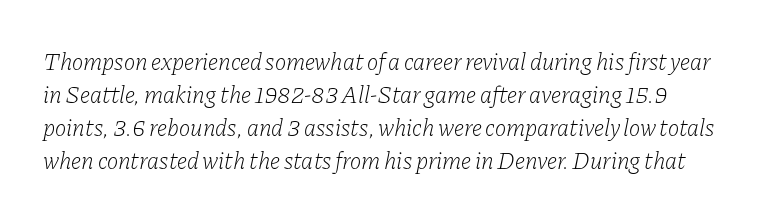
Q: Is the text bold? A: No.
Q: Is the text italic (slanted)? A: Yes, it leans right by about 11 degrees.
Q: Is the text underlined? A: No.
Q: Is the spacing between letters normal or unusually wide? A: Normal.
Q: Is the spacing between lines tight, normal or loose? A: Normal.
